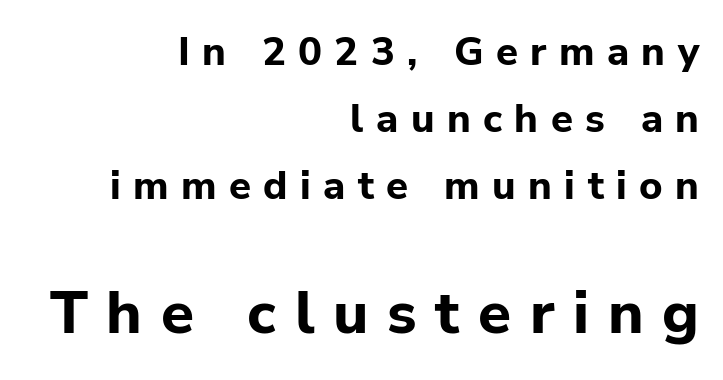
Q: Is the text bold? A: Yes.
Q: Is the text italic (slanted)? A: No, it is upright.
Q: Is the typeface a serif or a sans-serif typeface? A: Sans-serif.
Q: Is the text underlined? A: No.
Q: How is the paragraph aligned? A: Right-aligned.
Q: Is the spacing between letters normal or unusually wide? A: Unusually wide.
Q: Is the spacing between lines tight, normal or loose? A: Normal.
Q: Which block of text is set in a larger size, the first (top) or the second (bottom)? A: The second (bottom) one.
Q: Width (condensed, normal, or wide)? A: Normal.
Q: Stroke contrast? A: Low.
Q: x-height? A: Medium.
Q: Monospaced? A: No.
